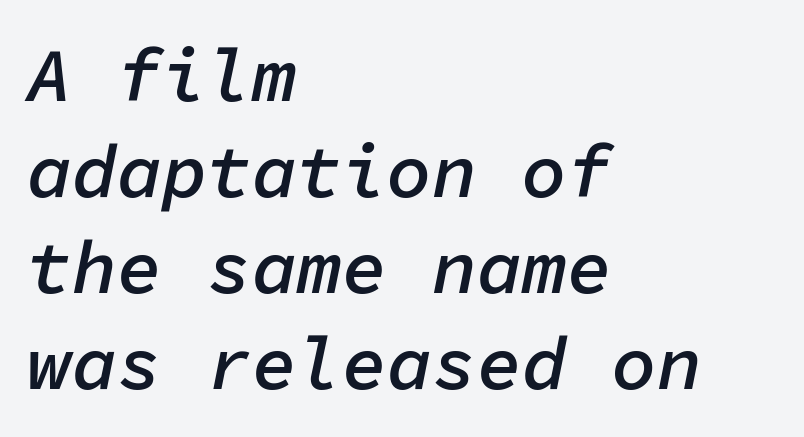
Q: Is the text bold? A: Semi-bold.
Q: Is the text italic (slanted)? A: Yes, it leans right by about 11 degrees.
Q: Is the text underlined? A: No.
Q: How is the paragraph aligned? A: Left-aligned.
Q: Is the spacing between letters normal or unusually wide? A: Normal.
Q: Is the spacing between lines tight, normal or loose? A: Normal.
Q: Width (condensed, normal, or wide)? A: Normal.
Q: Stroke contrast? A: Low.
Q: x-height? A: Medium.
Q: Monospaced? A: Yes.
